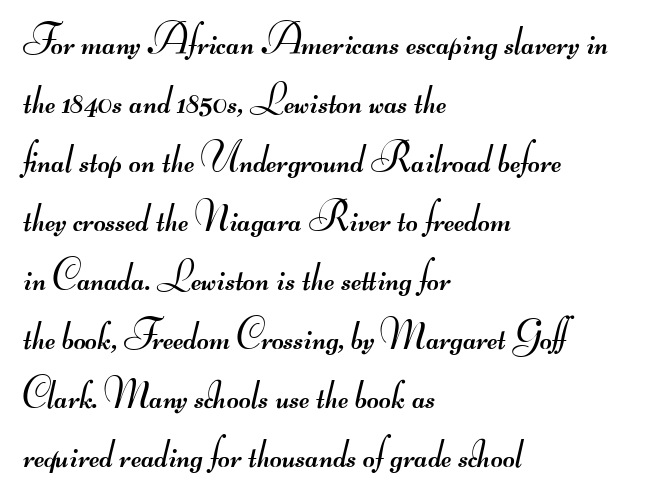
{"serif": "no", "bold": "no", "weight": "regular", "width": "wide", "stroke_contrast": "medium", "monospaced": "no", "underline": "no", "align": "left", "line_spacing": "normal", "line_spacing_ratio": 1.44, "letter_spacing": "normal", "letter_spacing_em": 0.0, "glyph_px": 41}
